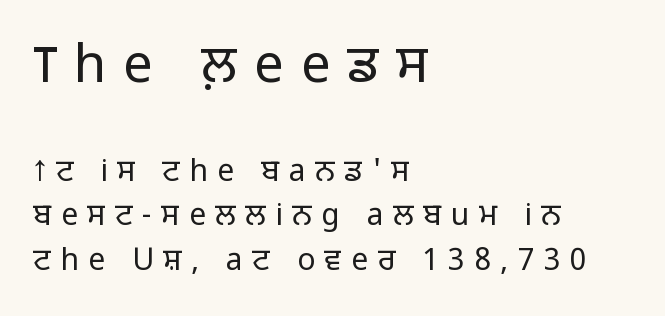
Descender tails drop into unmarked territory. What stands out about the letter spacing? Its width — letters are far apart. Character widths vary here, with narrow letters taking less room than wide ones. Normally led — the rows are evenly, conventionally spaced. The paragraph has a hard left edge and a soft right edge.
